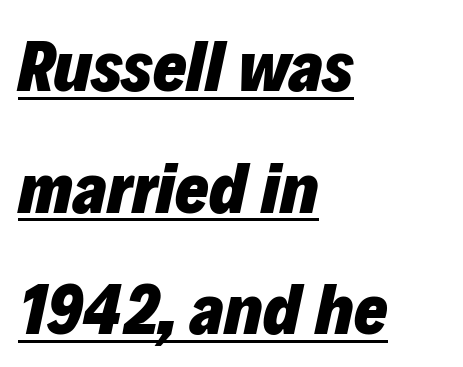
Spacing between characters is what you'd get straight out of the box. The lines are quadded left. Underline: present. Vertical spacing — default. Yep, that's italic — everything's leaning. The strokes are fattened all the way to bold.
